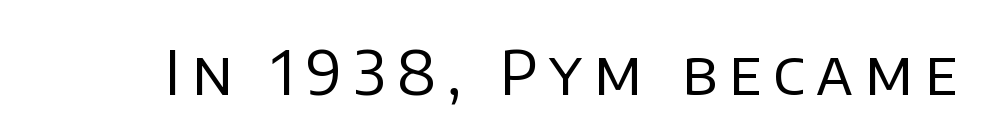
{"serif": "no", "italic": "no", "bold": "no", "weight": "regular", "width": "normal", "stroke_contrast": "low", "x_height": "large", "monospaced": "no", "underline": "no", "glyph_px": 62}
